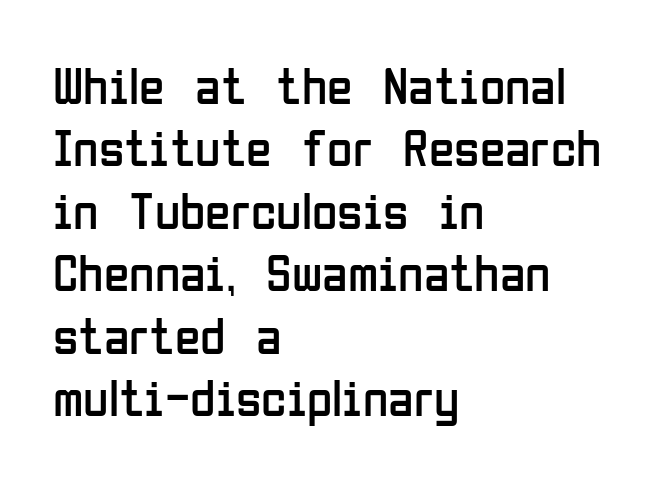
The image shows 52 px regular-weight, condensed sans-serif type, upright; set left-aligned, line spacing 1.2x, normal letter spacing, not underlined; low stroke contrast and a medium x-height.
